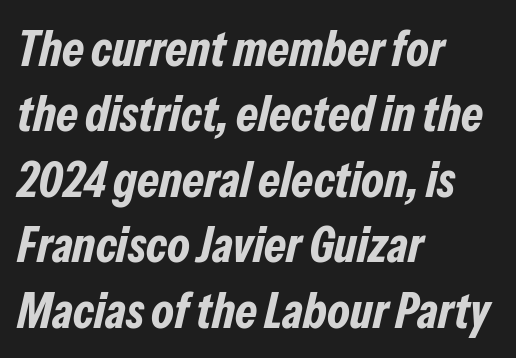
Q: Is the text bold? A: Yes.
Q: Is the text italic (slanted)? A: Yes, it leans right by about 13 degrees.
Q: Is the text underlined? A: No.
Q: How is the paragraph aligned? A: Left-aligned.
Q: Is the spacing between letters normal or unusually wide? A: Normal.
Q: Is the spacing between lines tight, normal or loose? A: Normal.
Q: Width (condensed, normal, or wide)? A: Condensed.
Q: Stroke contrast? A: Low.
Q: x-height? A: Medium.
Q: Monospaced? A: No.
